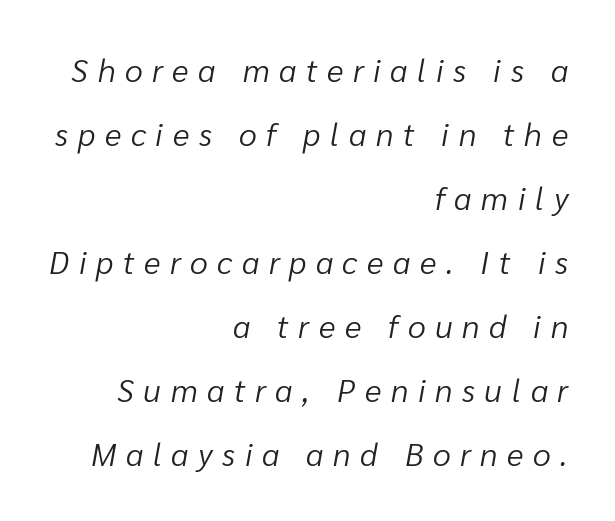
{"italic": "yes", "lean": "right", "slant_degrees": 10, "bold": "no", "weight": "light", "width": "normal", "stroke_contrast": "low", "x_height": "medium", "monospaced": "no", "underline": "no", "align": "right", "line_spacing": "loose", "line_spacing_ratio": 2.0, "letter_spacing": "wide", "letter_spacing_em": 0.3, "glyph_px": 32}
